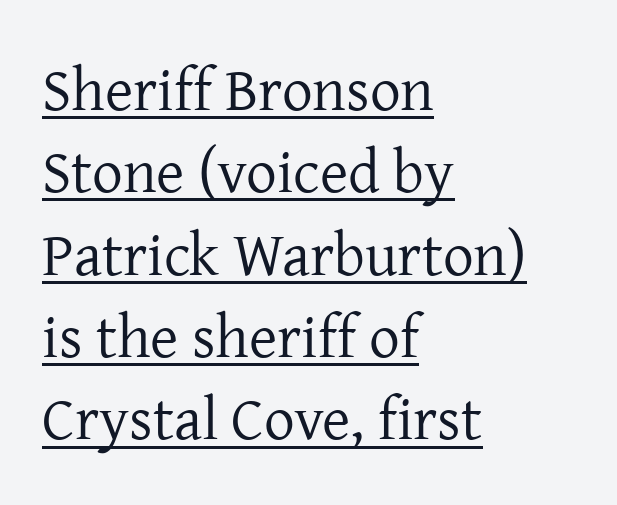
{"serif": "yes", "italic": "no", "bold": "no", "weight": "regular", "width": "normal", "stroke_contrast": "low", "x_height": "medium", "monospaced": "no", "underline": "yes", "align": "left", "line_spacing": "normal", "line_spacing_ratio": 1.35, "letter_spacing": "normal", "letter_spacing_em": 0.0, "glyph_px": 61}
